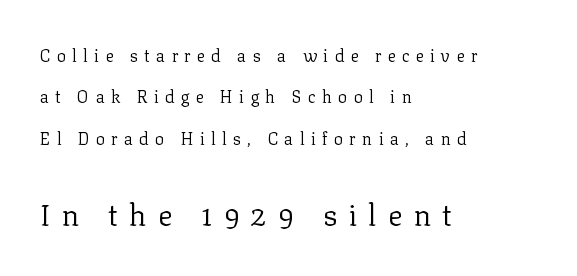
The image shows 30 px regular-weight serif type, upright; set left-aligned, loose line spacing (2.44x), unusually wide letter spacing (+0.37 em), not underlined; the second (bottom) block is 1.76x larger; low stroke contrast and a medium x-height.
